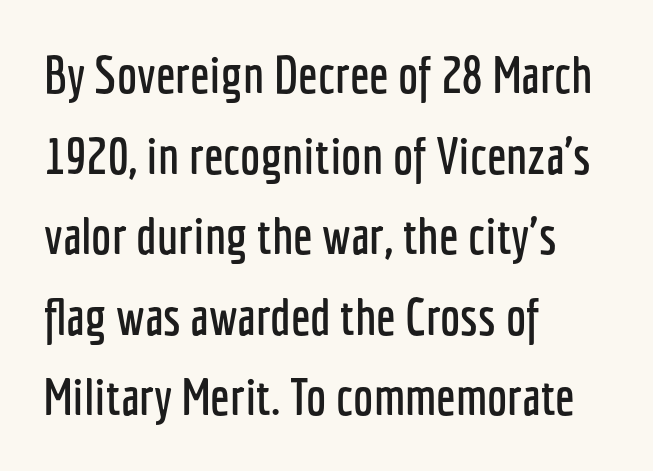
{"serif": "no", "italic": "no", "width": "condensed", "stroke_contrast": "low", "x_height": "medium", "monospaced": "no", "underline": "no", "align": "left", "line_spacing": "normal", "line_spacing_ratio": 1.58, "letter_spacing": "normal", "letter_spacing_em": 0.0, "glyph_px": 51}
